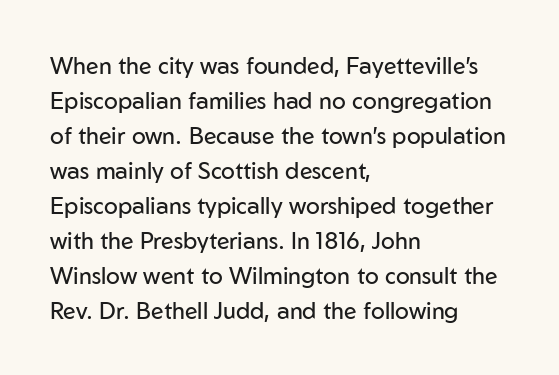
{"italic": "no", "bold": "no", "underline": "no", "align": "left", "line_spacing": "normal", "line_spacing_ratio": 1.52, "letter_spacing": "normal", "letter_spacing_em": 0.0, "glyph_px": 23}
